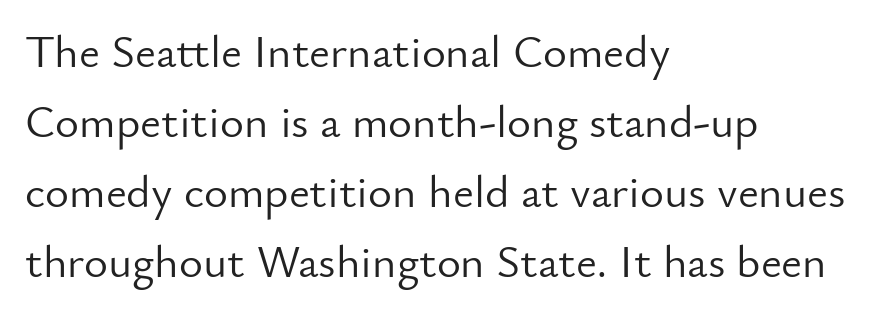
The rendering uses natural spacing where letterforms have individual widths. The typesetter chose a ragged-right arrangement here. Successive baselines arrive at the customary interval. The baseline area is clear. Stroke terminals: plain, sans-serif.
